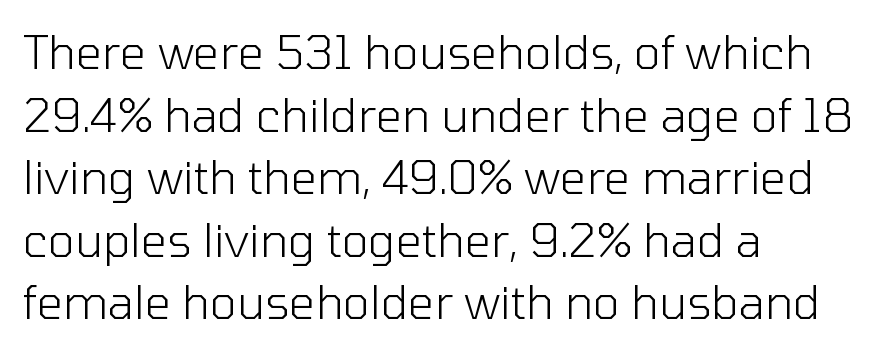
The image shows 46 px light sans-serif type, upright; set left-aligned, normal line spacing (1.36x), normal letter spacing, not underlined; low stroke contrast and a medium x-height.
